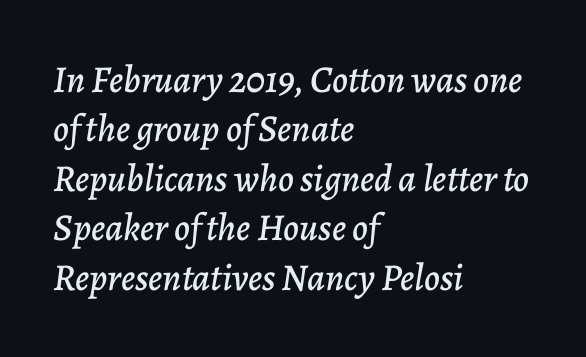
The image shows 38 px text type, italic (leaning right); set left-aligned, normal line spacing (1.3x), normal letter spacing, not underlined; low stroke contrast and a medium x-height.
